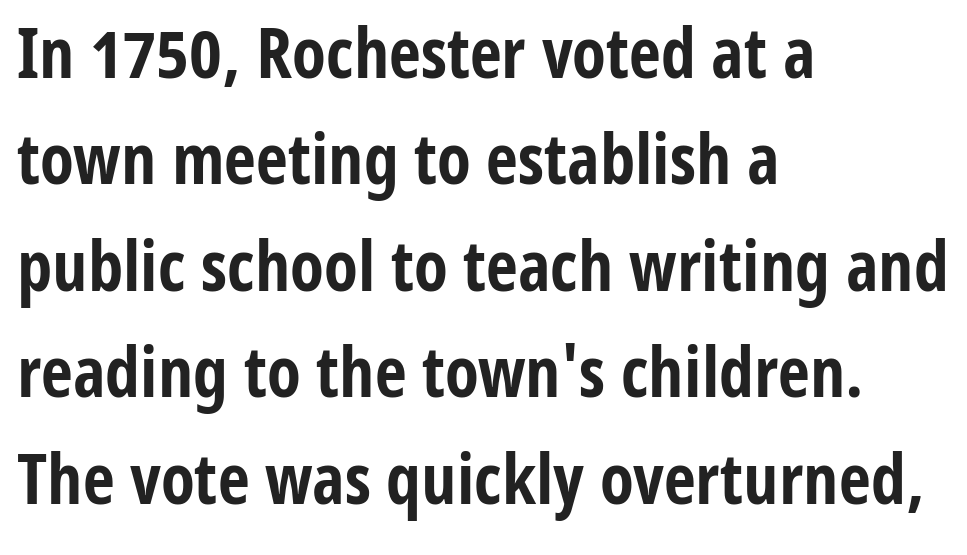
The image shows 70 px bold, condensed sans-serif type, upright; set left-aligned, normal line spacing (1.52x), normal letter spacing, not underlined; low stroke contrast and a medium x-height.
